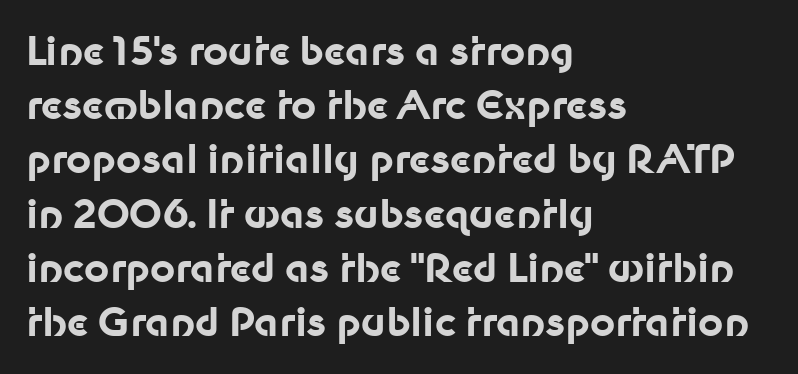
{"serif": "no", "italic": "no", "bold": "yes", "weight": "bold", "width": "normal", "stroke_contrast": "low", "x_height": "medium", "monospaced": "no", "underline": "no", "align": "left", "line_spacing": "normal", "line_spacing_ratio": 1.39, "letter_spacing": "normal", "letter_spacing_em": 0.0, "glyph_px": 39}
